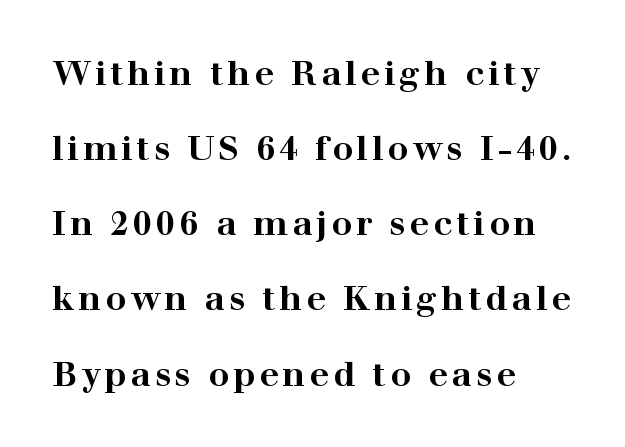
Q: Is the text bold? A: Yes.
Q: Is the text italic (slanted)? A: No, it is upright.
Q: Is the typeface a serif or a sans-serif typeface? A: Serif.
Q: Is the text underlined? A: No.
Q: How is the paragraph aligned? A: Left-aligned.
Q: Is the spacing between lines tight, normal or loose? A: Loose.
Q: Width (condensed, normal, or wide)? A: Wide.
Q: Stroke contrast? A: High.
Q: x-height? A: Medium.
Q: Monospaced? A: No.
